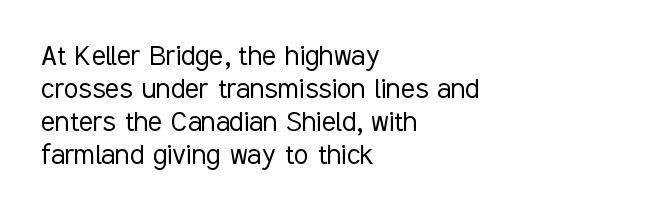
The image shows 33 px light, condensed sans-serif type, upright; set left-aligned, tight line spacing (1.0x), normal letter spacing, not underlined; low stroke contrast and a medium x-height.
